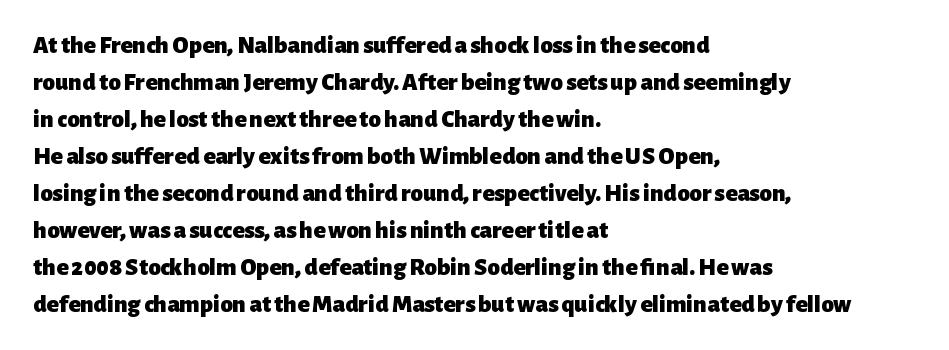
{"italic": "no", "bold": "yes", "underline": "no", "align": "left", "line_spacing": "normal", "line_spacing_ratio": 1.48, "letter_spacing": "normal", "letter_spacing_em": 0.0, "glyph_px": 25}
